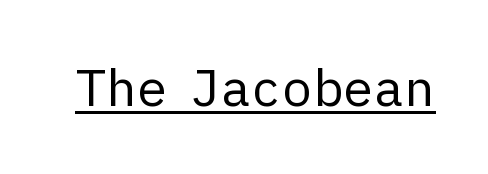
The image shows 51 px regular-weight sans-serif type, upright; set normal letter spacing, underlined; low stroke contrast and a medium x-height.
